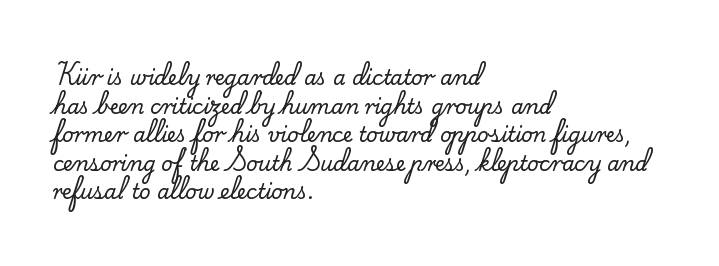
{"underline": "no", "align": "left", "line_spacing": "normal", "line_spacing_ratio": 1.43, "letter_spacing": "normal", "letter_spacing_em": 0.0, "glyph_px": 20}
